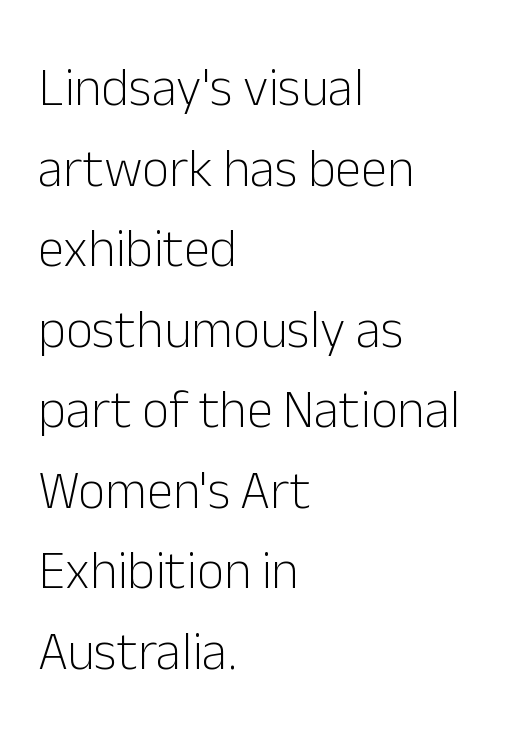
The image shows 53 px light sans-serif type, upright; set left-aligned, normal line spacing (1.52x), normal letter spacing, not underlined; low stroke contrast and a medium x-height.
